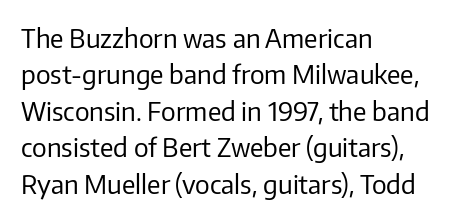
Short and long lines alike share a common starting point at left. The typeface has the unassuming heft of standard copy or less. Is the letter spacing exaggerated? No — it looks like the ordinary default. Has an underline been added? It has not. Posture: vertical.
